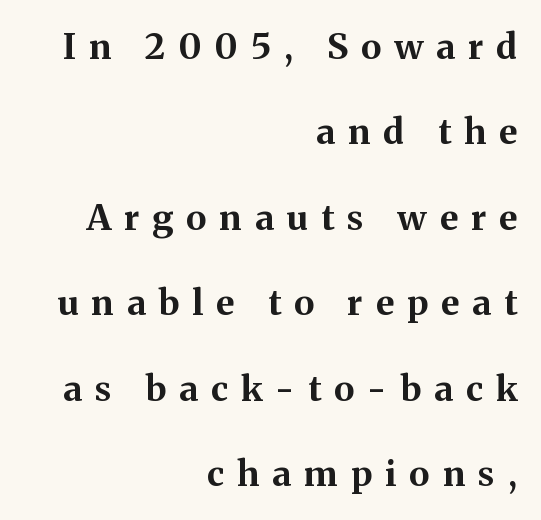
Q: Is the text bold? A: Yes.
Q: Is the text italic (slanted)? A: No, it is upright.
Q: Is the typeface a serif or a sans-serif typeface? A: Serif.
Q: Is the text underlined? A: No.
Q: How is the paragraph aligned? A: Right-aligned.
Q: Is the spacing between letters normal or unusually wide? A: Unusually wide.
Q: Is the spacing between lines tight, normal or loose? A: Loose.
Q: Width (condensed, normal, or wide)? A: Normal.
Q: Stroke contrast? A: Medium.
Q: x-height? A: Medium.
Q: Monospaced? A: No.
